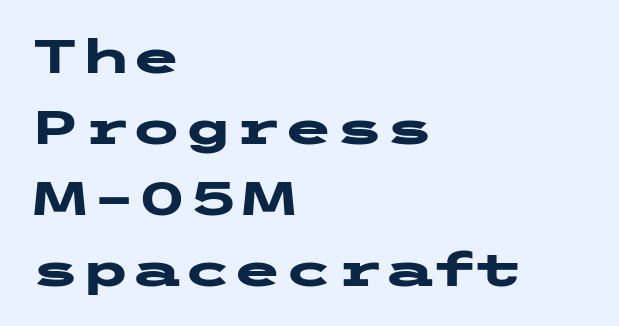
Q: Is the text bold? A: Yes.
Q: Is the text italic (slanted)? A: No, it is upright.
Q: Is the typeface a serif or a sans-serif typeface? A: Sans-serif.
Q: Is the text underlined? A: No.
Q: How is the paragraph aligned? A: Left-aligned.
Q: Is the spacing between letters normal or unusually wide? A: Normal.
Q: Is the spacing between lines tight, normal or loose? A: Normal.
Q: Width (condensed, normal, or wide)? A: Wide.
Q: Stroke contrast? A: Low.
Q: x-height? A: Medium.
